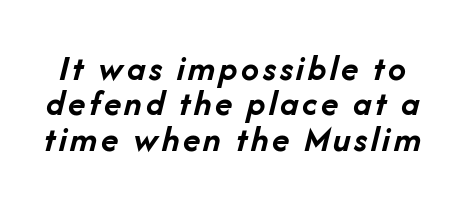
Q: Is the text bold? A: Yes.
Q: Is the text italic (slanted)? A: Yes, it leans right by about 14 degrees.
Q: Is the text underlined? A: No.
Q: Is the spacing between lines tight, normal or loose? A: Tight.
Q: Width (condensed, normal, or wide)? A: Normal.
Q: Stroke contrast? A: Low.
Q: x-height? A: Medium.
Q: Monospaced? A: No.
